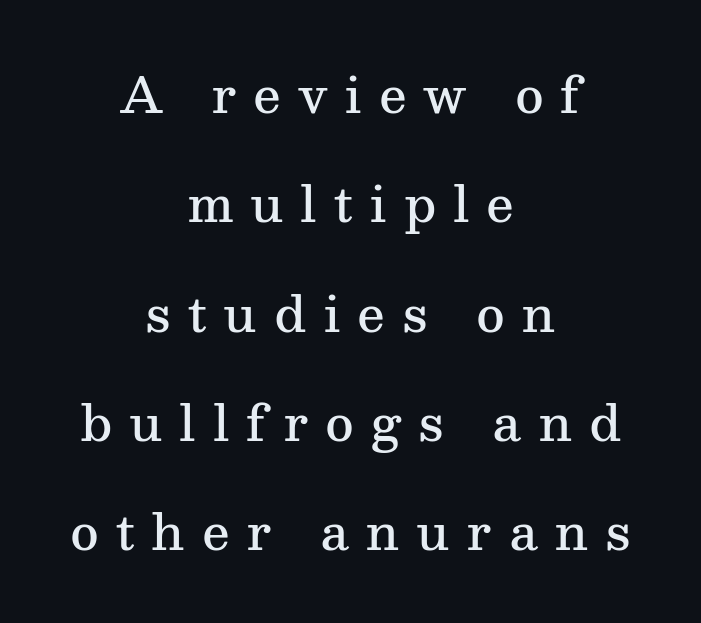
Q: Is the text bold? A: Semi-bold.
Q: Is the text italic (slanted)? A: No, it is upright.
Q: Is the typeface a serif or a sans-serif typeface? A: Serif.
Q: Is the text underlined? A: No.
Q: How is the paragraph aligned? A: Centered.
Q: Is the spacing between letters normal or unusually wide? A: Unusually wide.
Q: Is the spacing between lines tight, normal or loose? A: Loose.
Q: Width (condensed, normal, or wide)? A: Normal.
Q: Stroke contrast? A: Medium.
Q: x-height? A: Medium.
Q: Monospaced? A: No.
